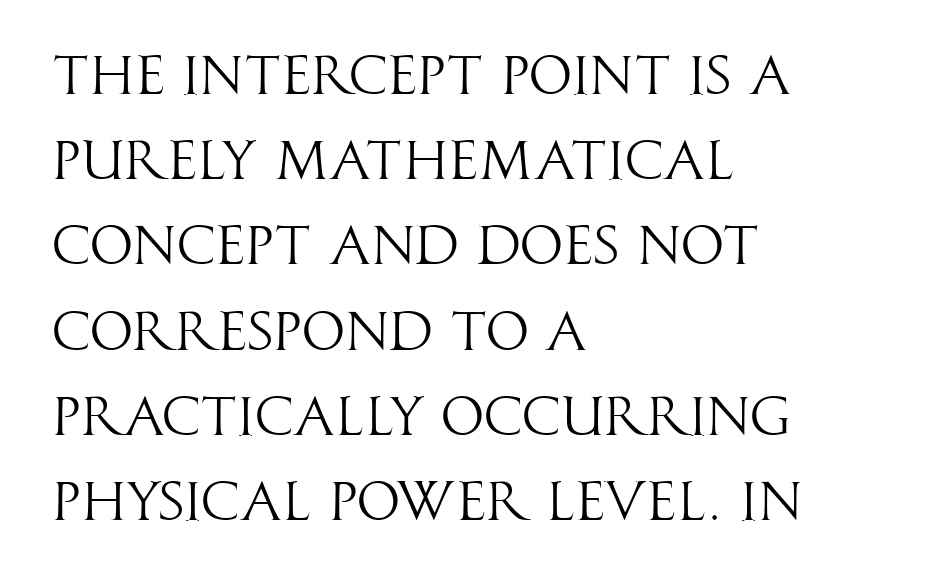
Vertically, the passage feels balanced, rows spaced as you'd expect. Spacing verdict: proportional, widths tailored to each character. In terms of posture, this sample is upright. On a weight scale, this lands at 450 or below.
